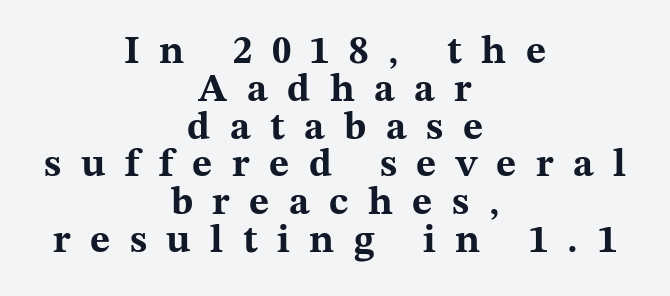
The image shows 39 px bold, wide serif type, upright; set centered, tight line spacing (0.97x), unusually wide letter spacing (+0.5 em), not underlined; medium stroke contrast and a medium x-height.
